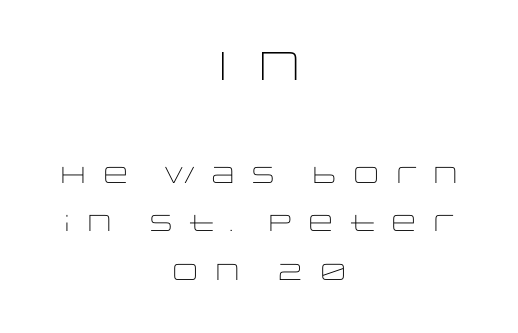
The image shows 40 px light, wide sans-serif type, upright; set centered, loose line spacing (2.1x), unusually wide letter spacing (+0.3 em), not underlined; the first (top) block is 1.74x larger; low stroke contrast and a large x-height.
